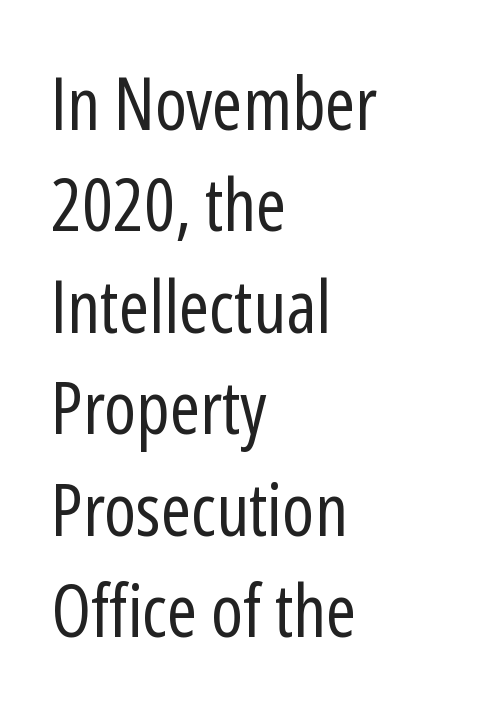
Q: Is the text bold? A: No.
Q: Is the text italic (slanted)? A: No, it is upright.
Q: Is the typeface a serif or a sans-serif typeface? A: Sans-serif.
Q: Is the text underlined? A: No.
Q: How is the paragraph aligned? A: Left-aligned.
Q: Is the spacing between letters normal or unusually wide? A: Normal.
Q: Is the spacing between lines tight, normal or loose? A: Normal.
Q: Width (condensed, normal, or wide)? A: Condensed.
Q: Stroke contrast? A: Low.
Q: x-height? A: Medium.
Q: Monospaced? A: No.
